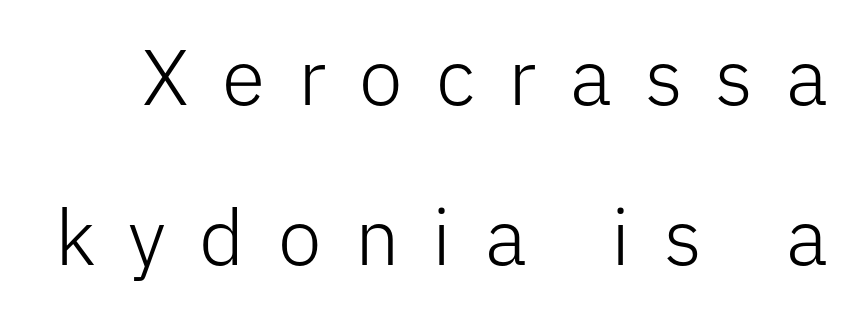
The image shows 79 px light sans-serif type, upright; set loose line spacing (2.02x), unusually wide letter spacing (+0.42 em), not underlined; low stroke contrast and a medium x-height.
